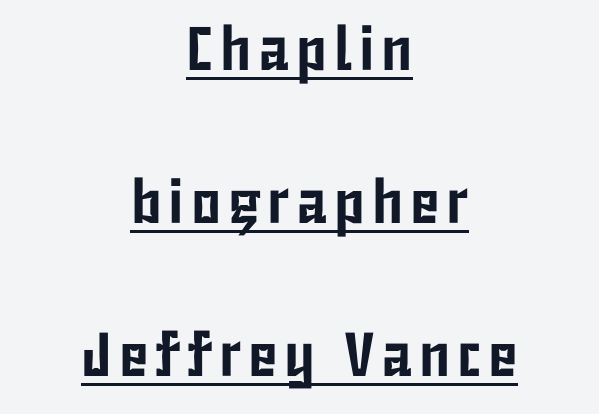
{"serif": "no", "italic": "no", "width": "condensed", "stroke_contrast": "low", "x_height": "medium", "monospaced": "no", "underline": "yes", "align": "center", "line_spacing": "loose", "line_spacing_ratio": 2.47, "glyph_px": 62}
